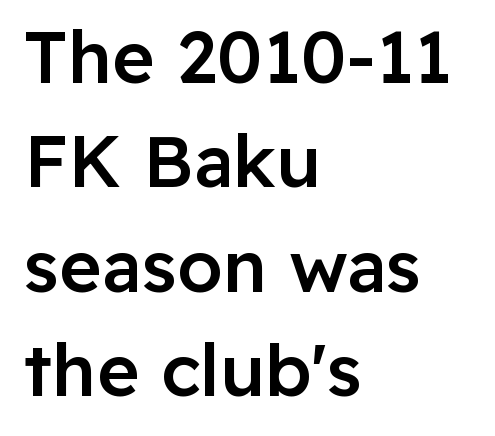
The face used here is a sans, in the tradition of grotesques and geometrics. The font's upright variant was chosen for this text. These lines carry some extra weight — a demibold, not a full bold. Each row of text sits above clean, open space.
